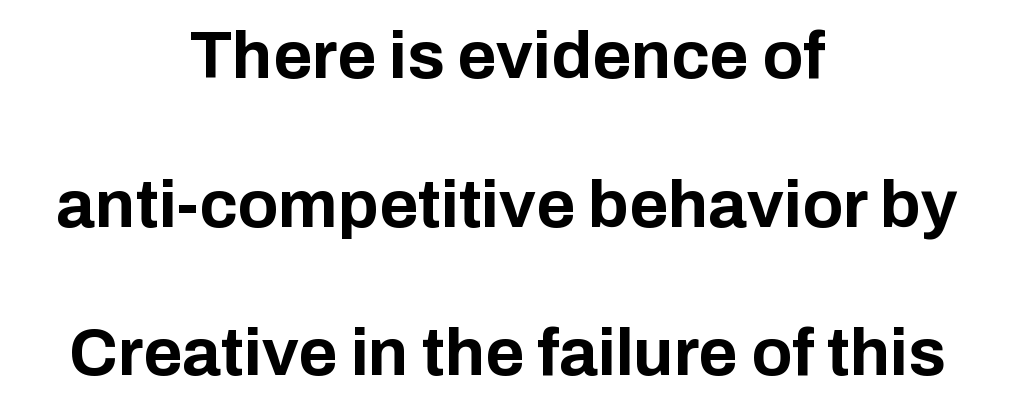
Q: Is the text bold? A: Yes.
Q: Is the text italic (slanted)? A: No, it is upright.
Q: Is the typeface a serif or a sans-serif typeface? A: Sans-serif.
Q: Is the text underlined? A: No.
Q: How is the paragraph aligned? A: Centered.
Q: Is the spacing between letters normal or unusually wide? A: Normal.
Q: Is the spacing between lines tight, normal or loose? A: Loose.
Q: Width (condensed, normal, or wide)? A: Normal.
Q: Stroke contrast? A: Low.
Q: x-height? A: Medium.
Q: Monospaced? A: No.
